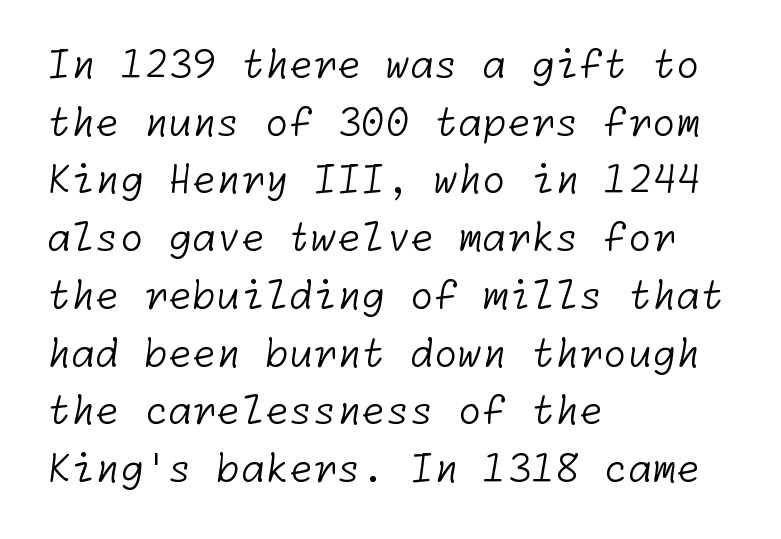
Q: Is the text bold? A: No.
Q: Is the typeface a serif or a sans-serif typeface? A: Sans-serif.
Q: Is the text underlined? A: No.
Q: How is the paragraph aligned? A: Left-aligned.
Q: Is the spacing between letters normal or unusually wide? A: Normal.
Q: Is the spacing between lines tight, normal or loose? A: Normal.
Q: Width (condensed, normal, or wide)? A: Normal.
Q: Stroke contrast? A: Low.
Q: x-height? A: Medium.
